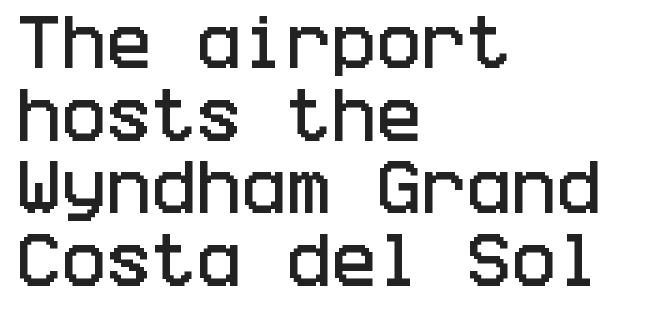
{"serif": "no", "italic": "no", "width": "condensed", "stroke_contrast": "low", "x_height": "large", "underline": "no", "align": "left", "line_spacing_ratio": 1.21, "letter_spacing": "normal", "letter_spacing_em": 0.0, "glyph_px": 60}
